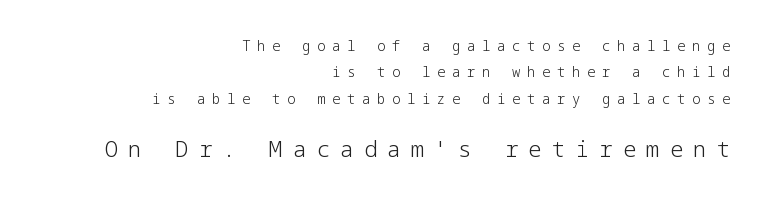
The lettering stays uniformly vertical, giving the passage a roman look. Stroke thickness stays within the range of a standard reading face or lighter. Layout note: lines flush right. Whoever set this made the second block the dominant, larger element.
